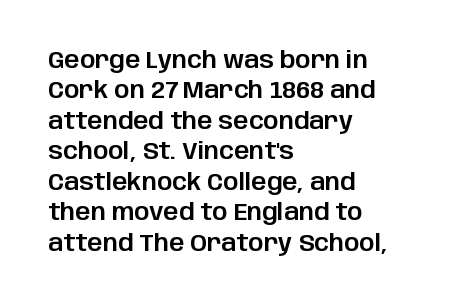
Unmarked baselines from the first word to the last. Short and long lines alike share a common starting point at left. The horizontal fit of the characters is conventional and even. Leading matches the norm, producing a regular column. In terms of posture, this sample is upright.
